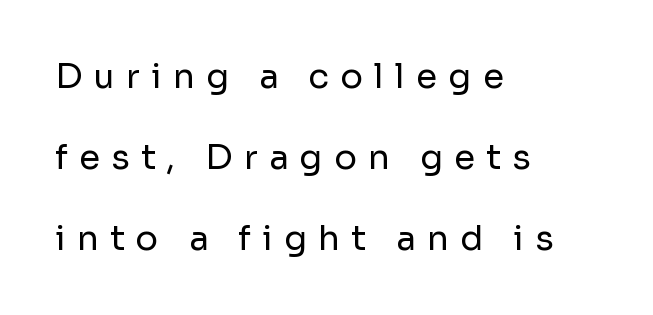
If you drew a ruler down the left edge, every line would touch it. The letterforms sit at book weight or below. Plain, unruled lines of type. The rendering uses natural spacing where letterforms have individual widths.
